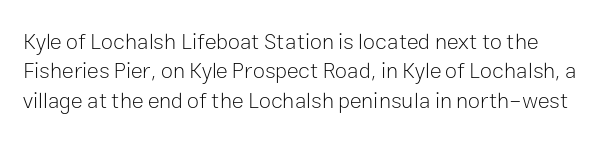
Descenders are the only things crossing below the line. The cut favours lightness, reaching ordinary text weight at its darkest. Observe the ordinary spacing: letters are neighbours, not strangers. Style check: upright. Quick note: interline space is typical.
